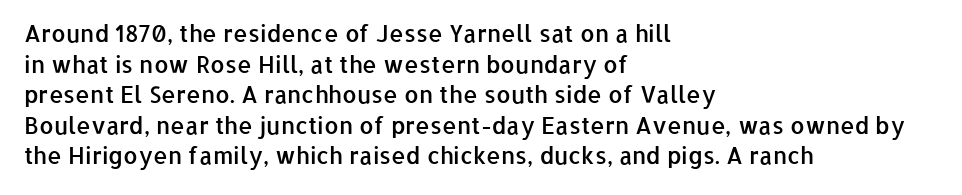
{"italic": "no", "bold": "semi", "underline": "no", "align": "left", "line_spacing": "normal", "line_spacing_ratio": 1.33, "letter_spacing": "normal", "letter_spacing_em": 0.0, "glyph_px": 23}
